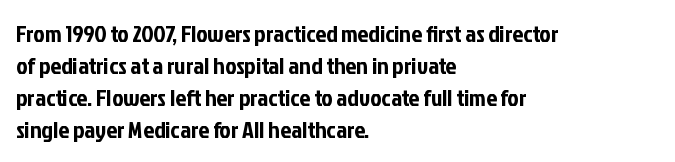
{"italic": "no", "underline": "no", "align": "left", "line_spacing": "normal", "line_spacing_ratio": 1.33, "letter_spacing": "normal", "letter_spacing_em": 0.0, "glyph_px": 24}
